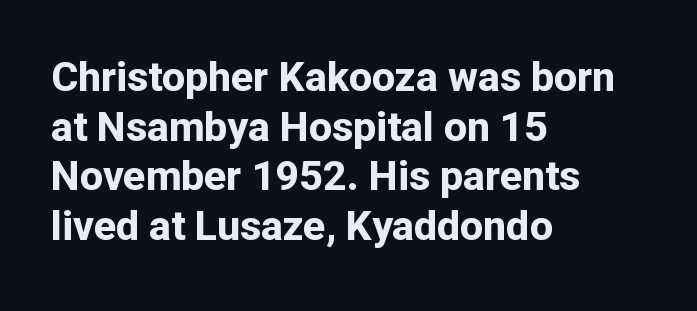
{"serif": "no", "italic": "no", "bold": "yes", "weight": "bold", "width": "normal", "stroke_contrast": "low", "x_height": "medium", "monospaced": "no", "underline": "no", "align": "left", "line_spacing_ratio": 1.21, "letter_spacing": "normal", "letter_spacing_em": 0.0, "glyph_px": 41}
